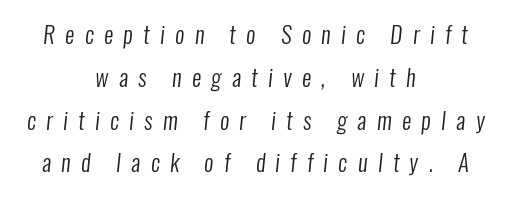
{"bold": "no", "underline": "no", "align": "center", "line_spacing_ratio": 1.86, "letter_spacing": "wide", "letter_spacing_em": 0.45, "glyph_px": 23}
